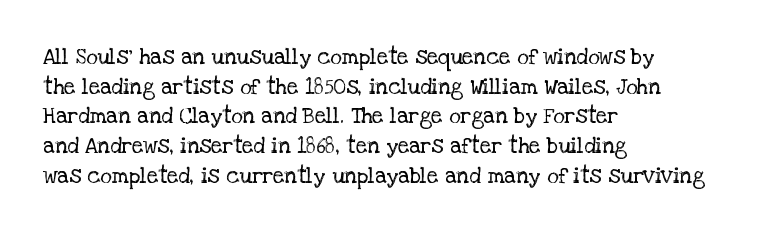
Q: Is the text bold? A: No.
Q: Is the text italic (slanted)? A: No, it is upright.
Q: Is the text underlined? A: No.
Q: How is the paragraph aligned? A: Left-aligned.
Q: Is the spacing between letters normal or unusually wide? A: Normal.
Q: Is the spacing between lines tight, normal or loose? A: Normal.
